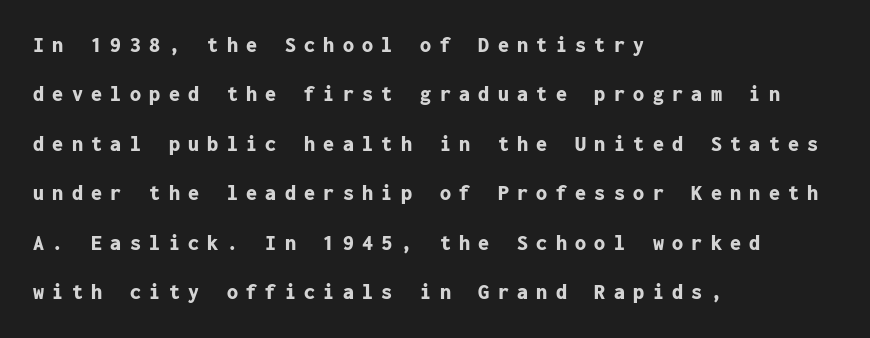
The image shows 22 px bold type, upright; set left-aligned, loose line spacing (2.25x), unusually wide letter spacing (+0.38 em), not underlined.
